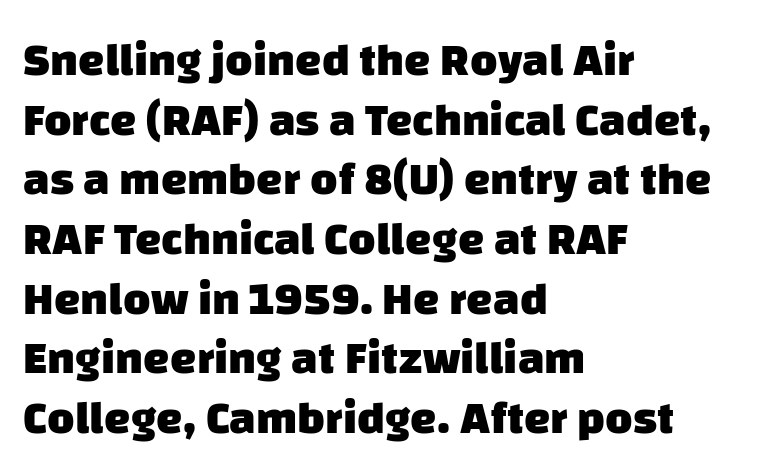
A normal amount of white space separates one row of letters from the next. In terms of letterspacing, this is plain default setting. Every row of glyphs begins at an identical x-position on the left. A typesetter would call this proportional, since set widths differ per character. The face used here is a sans, in the tradition of grotesques and geometrics. Unmarked baselines from the first word to the last.
